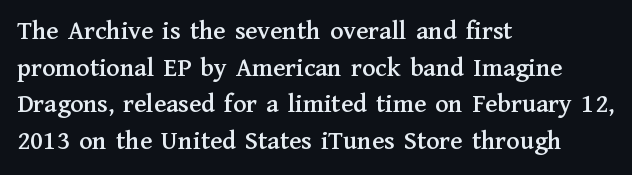
Q: Is the text italic (slanted)? A: No, it is upright.
Q: Is the text underlined? A: No.
Q: How is the paragraph aligned? A: Left-aligned.
Q: Is the spacing between letters normal or unusually wide? A: Normal.
Q: Is the spacing between lines tight, normal or loose? A: Normal.
